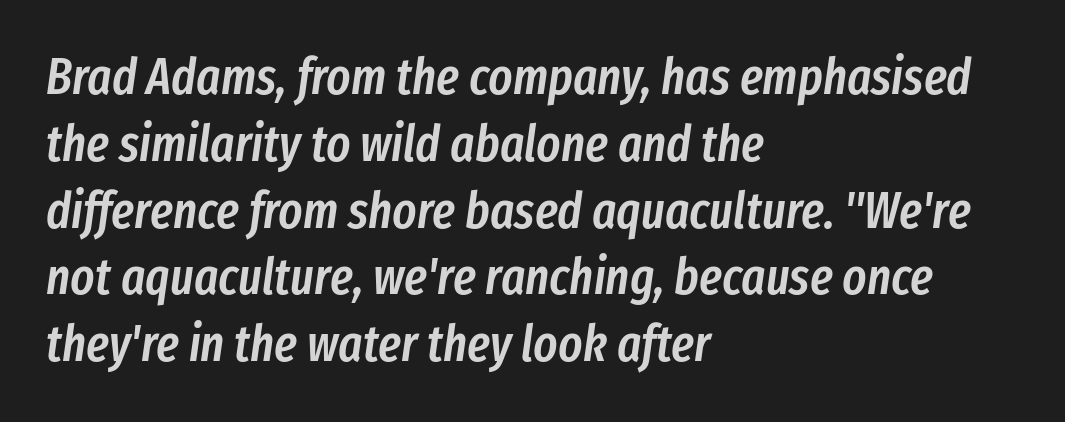
{"italic": "yes", "lean": "right", "slant_degrees": 8, "bold": "semi", "weight": "semibold", "width": "condensed", "stroke_contrast": "low", "x_height": "medium", "monospaced": "no", "underline": "no", "align": "left", "line_spacing": "normal", "line_spacing_ratio": 1.31, "letter_spacing": "normal", "letter_spacing_em": 0.0, "glyph_px": 51}
